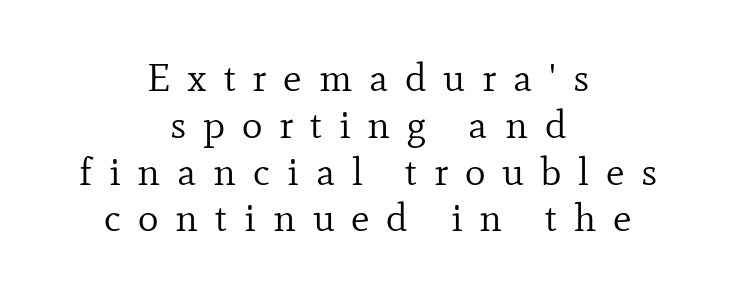
Q: Is the text bold? A: No.
Q: Is the text italic (slanted)? A: No, it is upright.
Q: Is the typeface a serif or a sans-serif typeface? A: Serif.
Q: Is the text underlined? A: No.
Q: How is the paragraph aligned? A: Centered.
Q: Is the spacing between letters normal or unusually wide? A: Unusually wide.
Q: Width (condensed, normal, or wide)? A: Normal.
Q: Stroke contrast? A: Low.
Q: x-height? A: Small.
Q: Monospaced? A: No.
